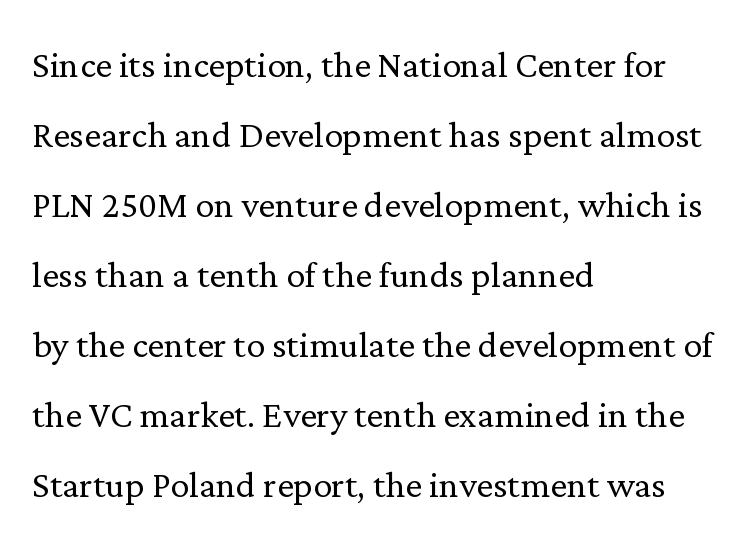
These lines are set flush left with a ragged right edge. Honestly, there is no underline to notice here at all. The font is comparable to plain body text, perhaps lighter. Whoever set this chose a conventional vertical rhythm. Students, note that the glyphs here touch the page at normal intervals. Font category for this specimen: serif.
